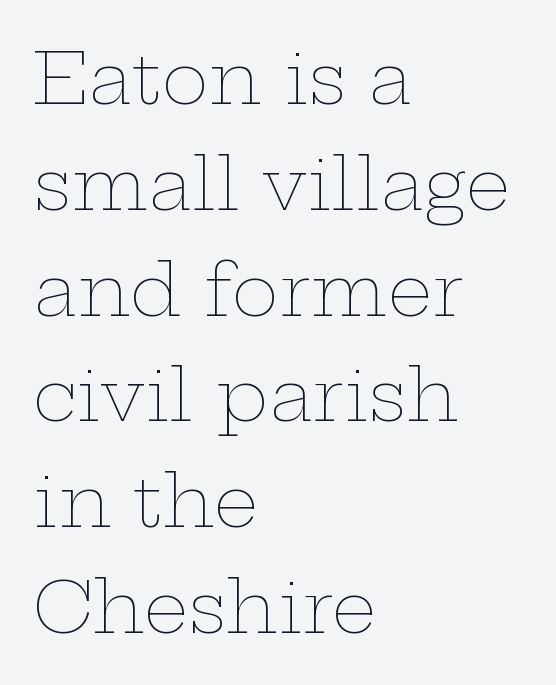
{"italic": "no", "bold": "no", "weight": "thin", "width": "wide", "stroke_contrast": "low", "x_height": "medium", "monospaced": "no", "underline": "no", "align": "left", "line_spacing": "normal", "line_spacing_ratio": 1.49, "letter_spacing": "normal", "letter_spacing_em": 0.0, "glyph_px": 71}
